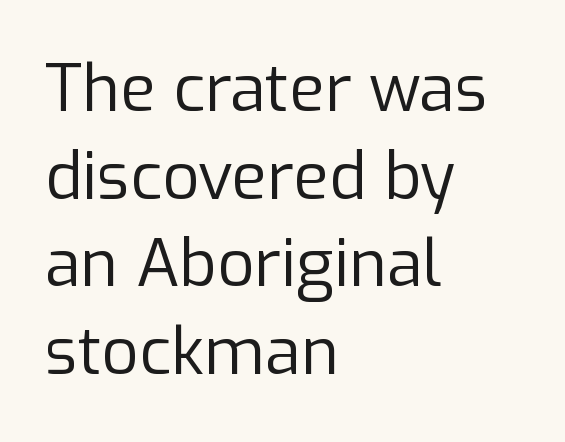
{"serif": "no", "italic": "no", "bold": "no", "weight": "regular", "width": "normal", "stroke_contrast": "low", "x_height": "medium", "monospaced": "no", "underline": "no", "align": "left", "line_spacing": "normal", "line_spacing_ratio": 1.35, "letter_spacing": "normal", "letter_spacing_em": 0.0, "glyph_px": 65}
